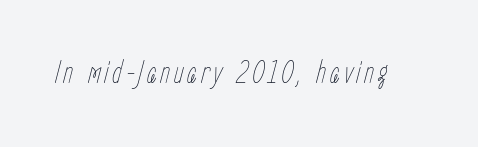
{"italic": "yes", "lean": "right", "slant_degrees": 15, "bold": "no", "weight": "thin", "width": "condensed", "stroke_contrast": "low", "x_height": "medium", "monospaced": "no", "underline": "no", "glyph_px": 32}
